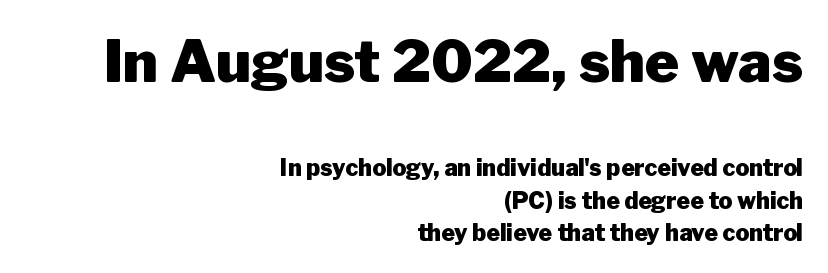
The image shows 58 px heavy sans-serif type, upright; set right-aligned, normal line spacing (1.41x), normal letter spacing, not underlined; the first (top) block is 2.52x larger; low stroke contrast and a medium x-height.
